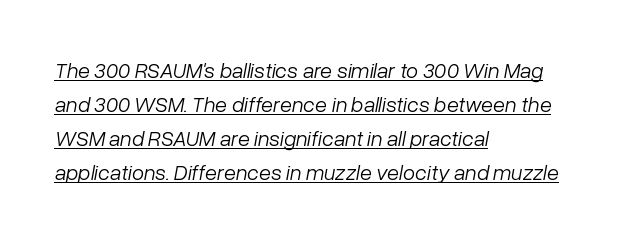
{"italic": "yes", "lean": "right", "slant_degrees": 10, "bold": "no", "underline": "yes", "align": "left", "line_spacing": "normal", "line_spacing_ratio": 1.54, "letter_spacing": "normal", "letter_spacing_em": 0.0, "glyph_px": 22}
